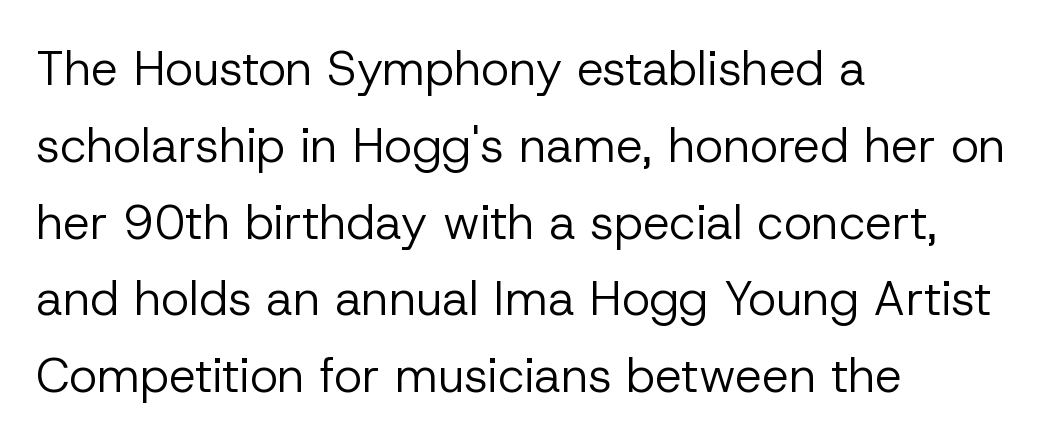
Q: Is the text bold? A: No.
Q: Is the text italic (slanted)? A: No, it is upright.
Q: Is the typeface a serif or a sans-serif typeface? A: Sans-serif.
Q: Is the text underlined? A: No.
Q: How is the paragraph aligned? A: Left-aligned.
Q: Is the spacing between letters normal or unusually wide? A: Normal.
Q: Is the spacing between lines tight, normal or loose? A: Normal.
Q: Width (condensed, normal, or wide)? A: Normal.
Q: Stroke contrast? A: Low.
Q: x-height? A: Medium.
Q: Monospaced? A: No.
